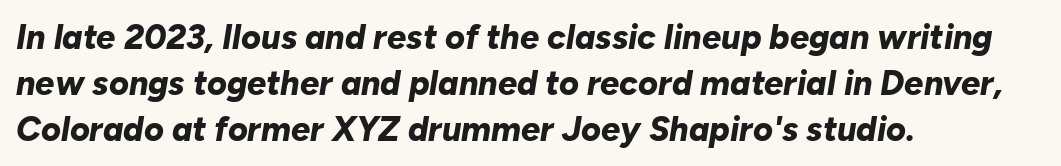
The image shows 34 px bold type, italic (leaning right); set left-aligned, normal line spacing (1.35x), normal letter spacing, not underlined; low stroke contrast and a medium x-height.
